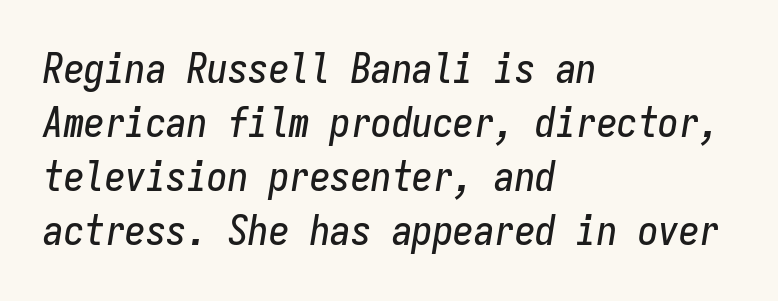
Q: Is the text italic (slanted)? A: Yes, it leans right by about 9 degrees.
Q: Is the text underlined? A: No.
Q: How is the paragraph aligned? A: Left-aligned.
Q: Is the spacing between letters normal or unusually wide? A: Normal.
Q: Is the spacing between lines tight, normal or loose? A: Normal.
Q: Width (condensed, normal, or wide)? A: Condensed.
Q: Stroke contrast? A: Low.
Q: x-height? A: Medium.
Q: Monospaced? A: Yes.
